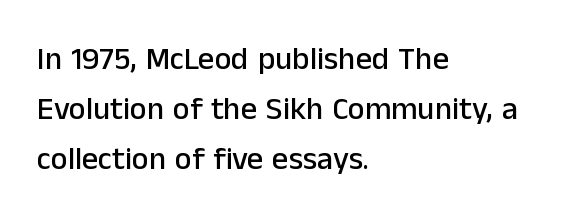
The tracking reads as untouched default to a designer's eye. This is the regular roman posture of the typeface. Do the characters align in a grid? No, the font is proportional. Line spacing here is normal. Visually the block forms a straight wall on the left and a jagged coastline on the right.
